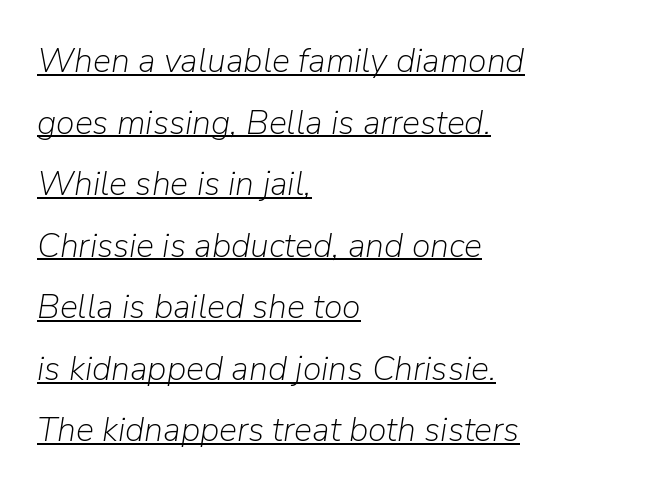
{"italic": "yes", "lean": "right", "slant_degrees": 9, "bold": "no", "weight": "light", "width": "normal", "stroke_contrast": "low", "x_height": "medium", "monospaced": "no", "underline": "yes", "align": "left", "line_spacing_ratio": 1.81, "letter_spacing": "normal", "letter_spacing_em": 0.0, "glyph_px": 34}
